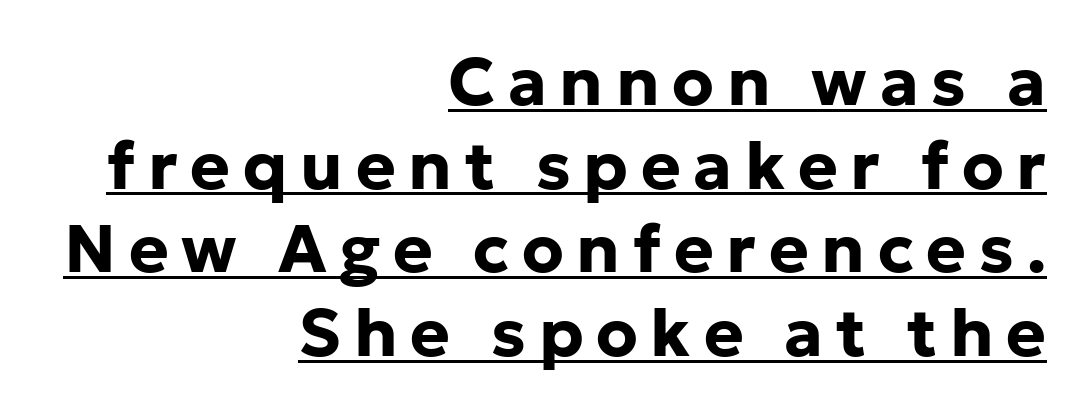
Q: Is the text bold? A: Yes.
Q: Is the text italic (slanted)? A: No, it is upright.
Q: Is the typeface a serif or a sans-serif typeface? A: Sans-serif.
Q: Is the text underlined? A: Yes.
Q: How is the paragraph aligned? A: Right-aligned.
Q: Is the spacing between lines tight, normal or loose? A: Normal.
Q: Width (condensed, normal, or wide)? A: Normal.
Q: Stroke contrast? A: Low.
Q: x-height? A: Medium.
Q: Monospaced? A: No.
